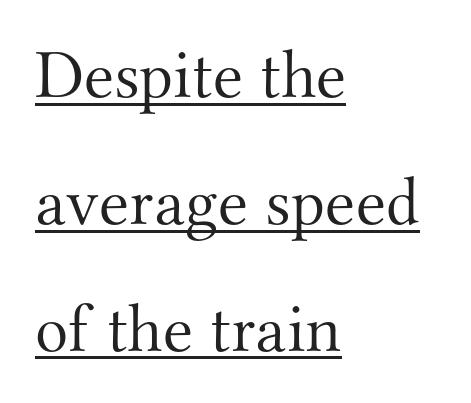
Q: Is the text bold? A: No.
Q: Is the text italic (slanted)? A: No, it is upright.
Q: Is the typeface a serif or a sans-serif typeface? A: Serif.
Q: Is the text underlined? A: Yes.
Q: How is the paragraph aligned? A: Left-aligned.
Q: Is the spacing between letters normal or unusually wide? A: Normal.
Q: Width (condensed, normal, or wide)? A: Normal.
Q: Stroke contrast? A: Medium.
Q: x-height? A: Small.
Q: Monospaced? A: No.
